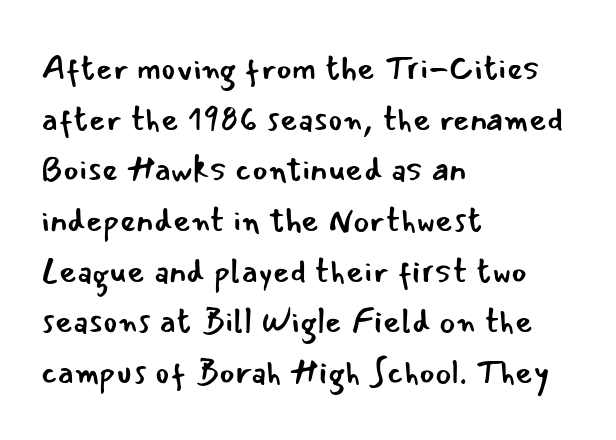
The image shows 34 px regular-weight sans-serif type, upright; set left-aligned, normal line spacing (1.49x), normal letter spacing, not underlined; low stroke contrast and a small x-height.
